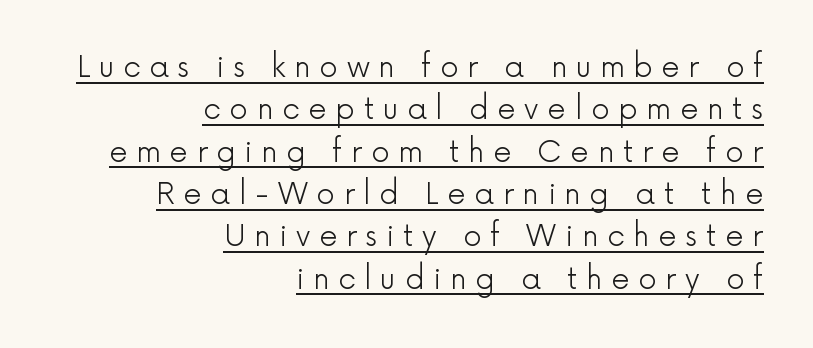
The image shows 29 px light sans-serif type, upright; set right-aligned, normal line spacing (1.46x), unusually wide letter spacing (+0.3 em), underlined; a medium x-height.
